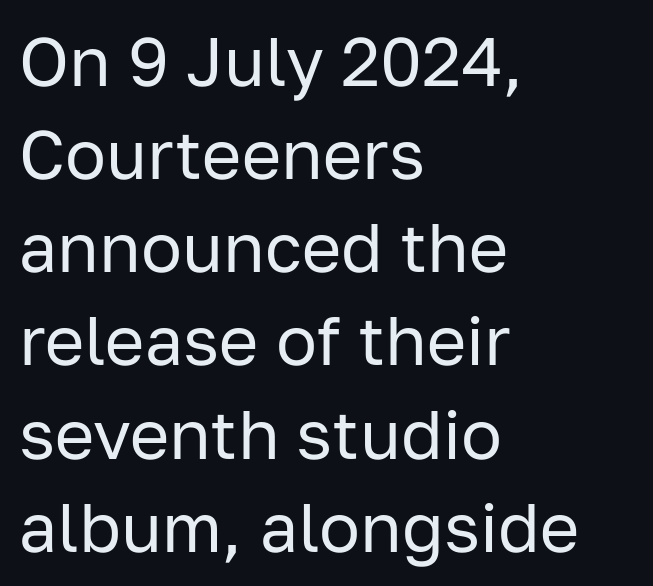
Q: Is the text bold? A: No.
Q: Is the text italic (slanted)? A: No, it is upright.
Q: Is the typeface a serif or a sans-serif typeface? A: Sans-serif.
Q: Is the text underlined? A: No.
Q: How is the paragraph aligned? A: Left-aligned.
Q: Is the spacing between letters normal or unusually wide? A: Normal.
Q: Is the spacing between lines tight, normal or loose? A: Normal.
Q: Width (condensed, normal, or wide)? A: Normal.
Q: Stroke contrast? A: Low.
Q: x-height? A: Medium.
Q: Monospaced? A: No.
